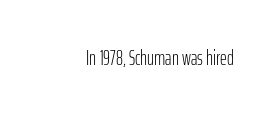
Q: Is the text bold? A: No.
Q: Is the text italic (slanted)? A: No, it is upright.
Q: Is the text underlined? A: No.
Q: Is the spacing between letters normal or unusually wide? A: Normal.
